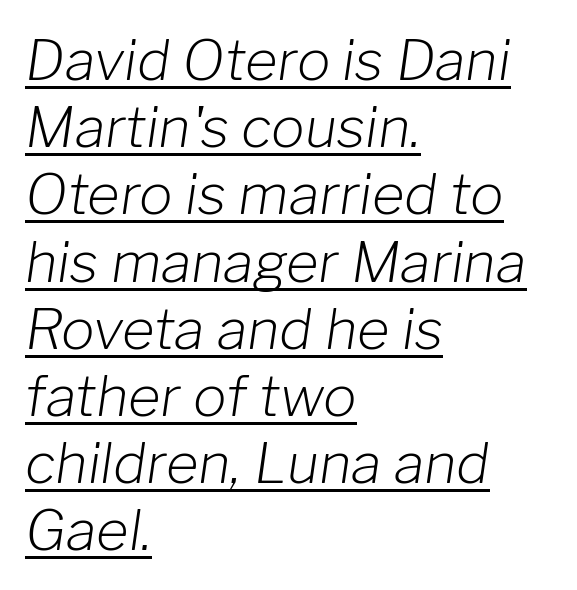
{"italic": "yes", "lean": "right", "slant_degrees": 8, "bold": "no", "weight": "light", "width": "normal", "stroke_contrast": "low", "x_height": "medium", "monospaced": "no", "underline": "yes", "align": "left", "line_spacing_ratio": 1.2, "letter_spacing": "normal", "letter_spacing_em": 0.0, "glyph_px": 56}
